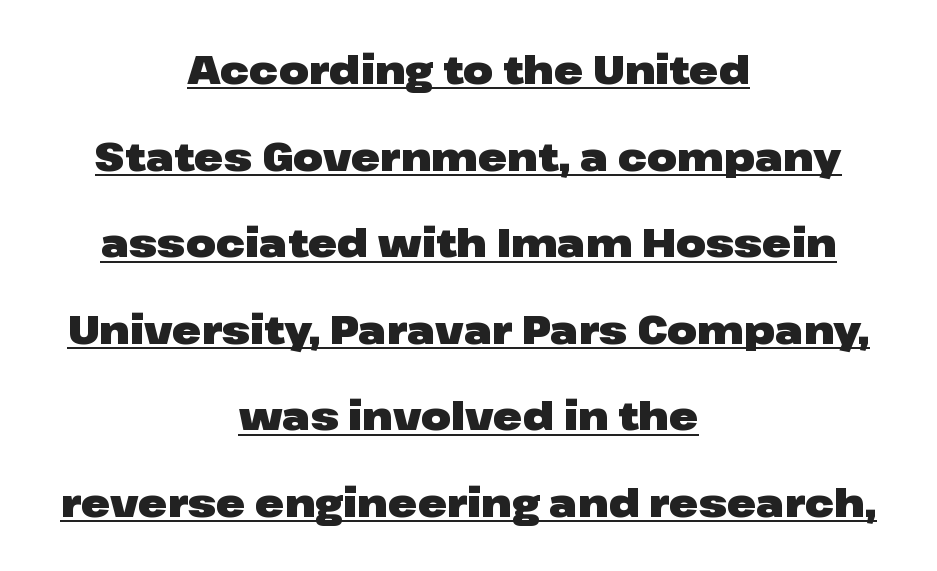
{"serif": "no", "italic": "no", "bold": "yes", "weight": "heavy", "width": "wide", "stroke_contrast": "low", "x_height": "medium", "monospaced": "no", "underline": "yes", "align": "center", "line_spacing": "loose", "line_spacing_ratio": 2.22, "letter_spacing": "normal", "letter_spacing_em": 0.0, "glyph_px": 39}
